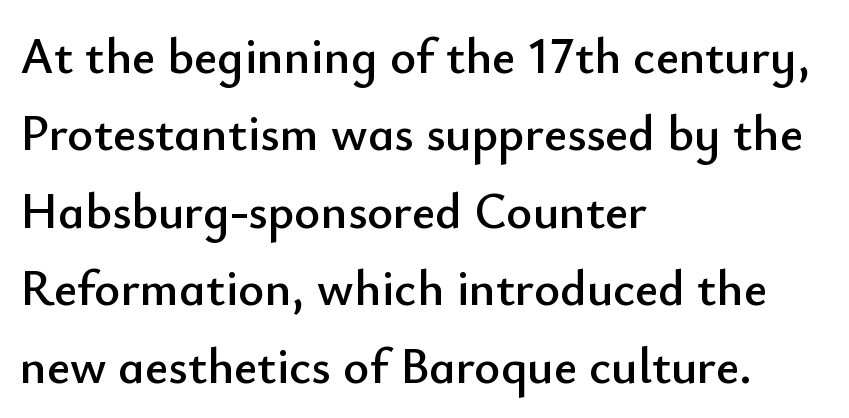
The image shows 50 px sans-serif type, upright; set left-aligned, normal line spacing (1.55x), normal letter spacing, not underlined; low stroke contrast and a small x-height.
